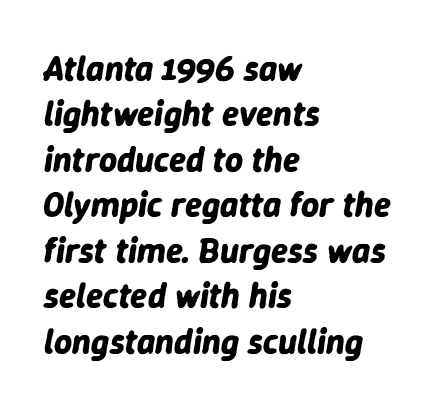
Q: Is the text bold? A: Yes.
Q: Is the text italic (slanted)? A: Yes, it leans right by about 9 degrees.
Q: Is the text underlined? A: No.
Q: How is the paragraph aligned? A: Left-aligned.
Q: Is the spacing between letters normal or unusually wide? A: Normal.
Q: Is the spacing between lines tight, normal or loose? A: Normal.
Q: Width (condensed, normal, or wide)? A: Normal.
Q: Stroke contrast? A: Low.
Q: x-height? A: Medium.
Q: Monospaced? A: No.
